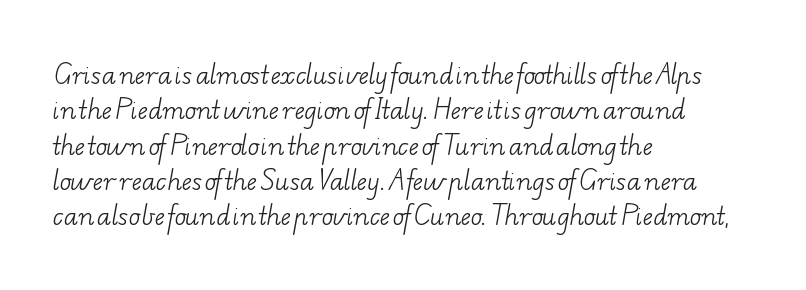
Q: Is the text bold? A: No.
Q: Is the text underlined? A: No.
Q: How is the paragraph aligned? A: Left-aligned.
Q: Is the spacing between letters normal or unusually wide? A: Normal.
Q: Is the spacing between lines tight, normal or loose? A: Normal.
